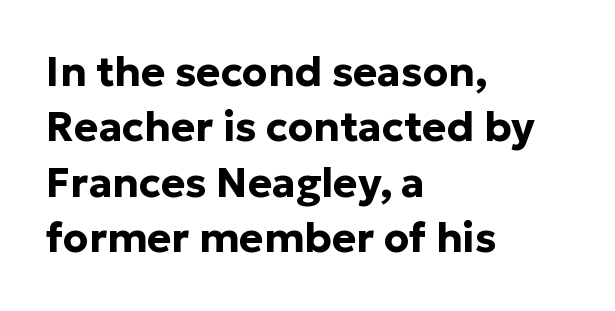
The image shows 41 px bold sans-serif type, upright; set left-aligned, normal line spacing (1.35x), normal letter spacing, not underlined; low stroke contrast and a medium x-height.
